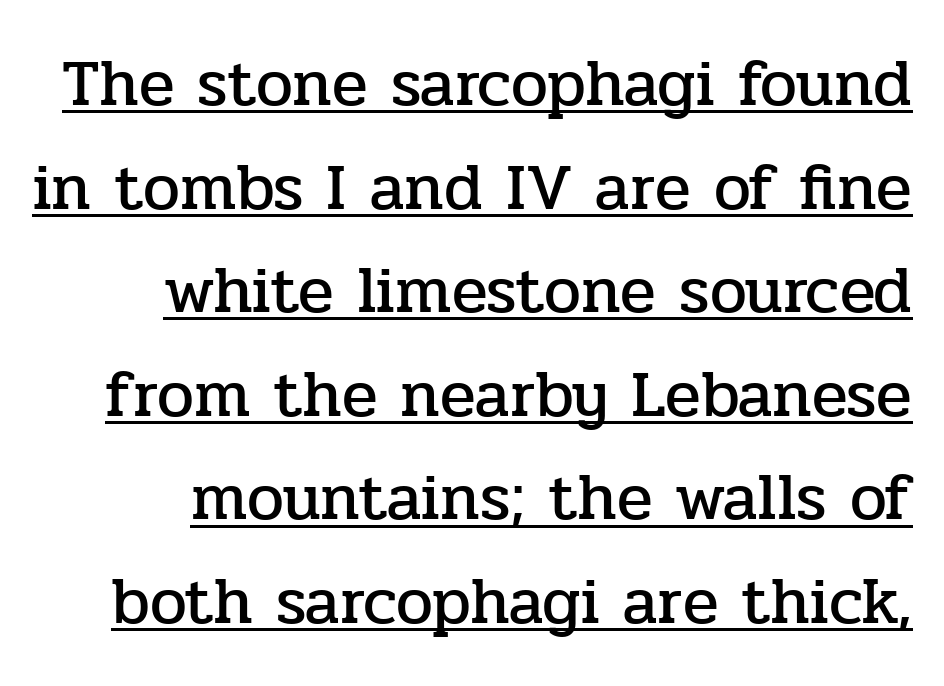
Notice how a bar underscores the lettering throughout. The gaps between neighbouring characters are ordinary and unremarkable. Does the type have serifs? Yes, each stem ends in a small foot. Is this a fixed-width face? No — the glyphs have proportional, varying widths. Honestly, the row spacing looks completely unremarkable. The lettering stays uniformly vertical, giving the passage a roman look.
